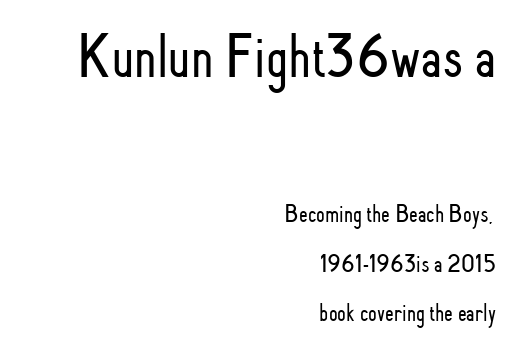
The image shows 62 px light, condensed sans-serif type, upright; set right-aligned, loose line spacing (1.99x), normal letter spacing, not underlined; the first (top) block is 2.48x larger; low stroke contrast and a small x-height.
